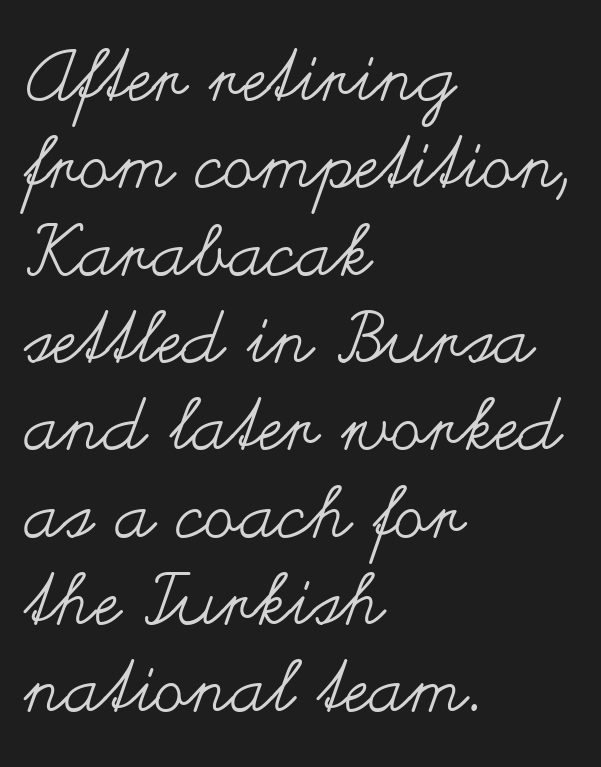
{"bold": "no", "weight": "regular", "width": "wide", "stroke_contrast": "medium", "x_height": "small", "monospaced": "no", "underline": "no", "align": "left", "line_spacing_ratio": 1.23, "letter_spacing": "normal", "letter_spacing_em": 0.0, "glyph_px": 71}
